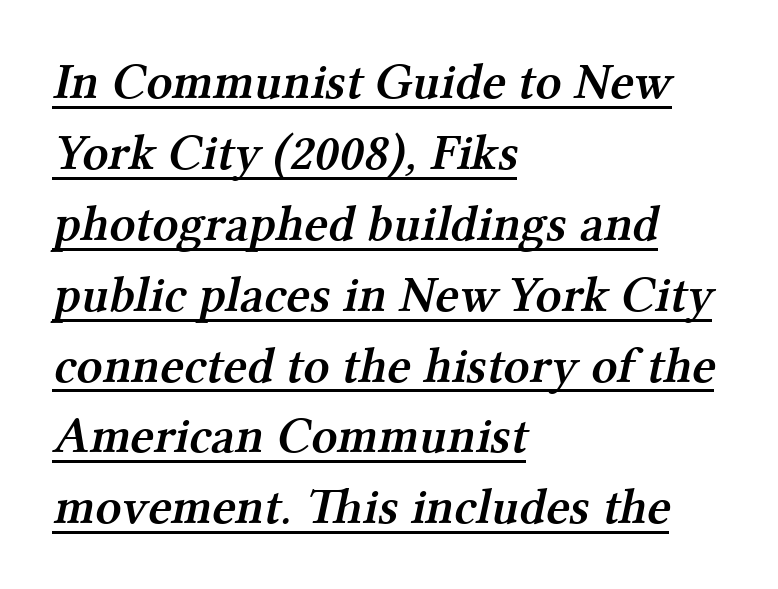
These lines stack with their left ends in a neat column. You could not count columns in this text — the font is proportionally spaced. The face used here appears with an underline applied. Type style note: has serifs. This sample uses plain, unmodified letter spacing.
